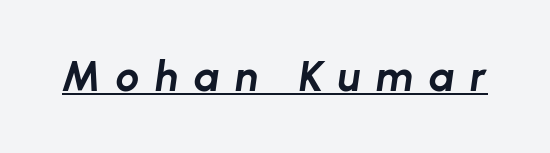
Q: Is the text bold? A: Yes.
Q: Is the text italic (slanted)? A: Yes, it leans right by about 8 degrees.
Q: Is the text underlined? A: Yes.
Q: Is the spacing between letters normal or unusually wide? A: Unusually wide.
Q: Width (condensed, normal, or wide)? A: Normal.
Q: Stroke contrast? A: Low.
Q: x-height? A: Medium.
Q: Monospaced? A: No.
